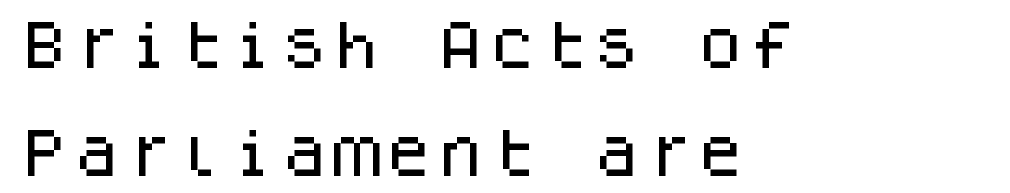
The image shows 52 px sans-serif type, upright, monospaced; set left-aligned, loose line spacing (2.08x), normal letter spacing, not underlined; low stroke contrast and a large x-height.
